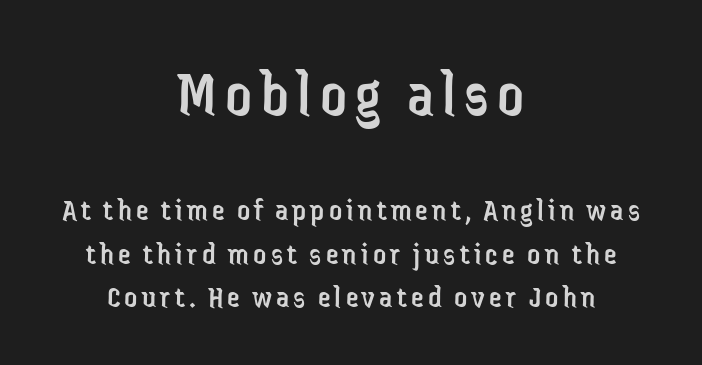
The image shows 65 px regular-weight, condensed sans-serif type, upright; set centered, normal line spacing (1.36x), not underlined; the first (top) block is 2.03x larger; low stroke contrast and a medium x-height.
